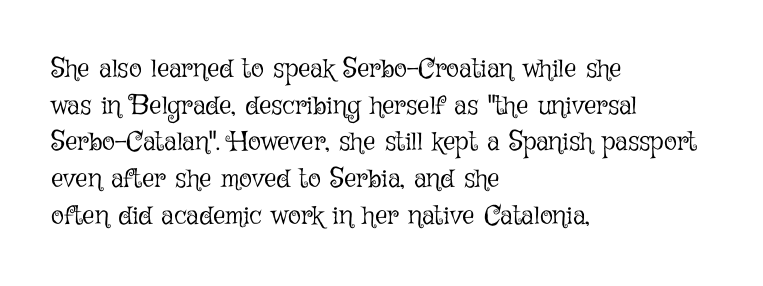
Reading down the block, your eye returns to a fixed left position each line. Do the letters lean? They stand straight. The strip under each line holds only bare page. Bold? No — there's no thickening of the strokes. Line spacing here is normal. Glyph-to-glyph distance matches everyday printed text.
